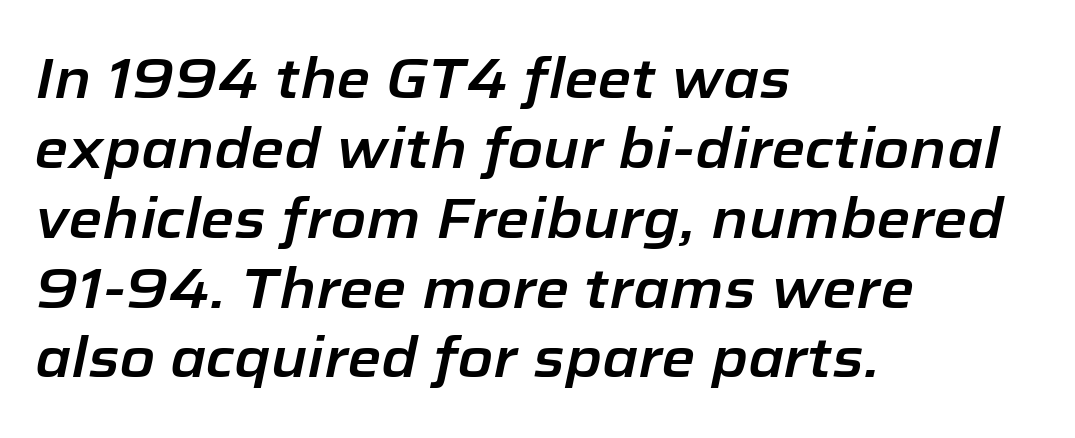
{"italic": "yes", "lean": "right", "slant_degrees": 12, "width": "normal", "stroke_contrast": "low", "x_height": "medium", "monospaced": "no", "underline": "no", "align": "left", "line_spacing": "normal", "line_spacing_ratio": 1.27, "letter_spacing": "normal", "letter_spacing_em": 0.0, "glyph_px": 55}
